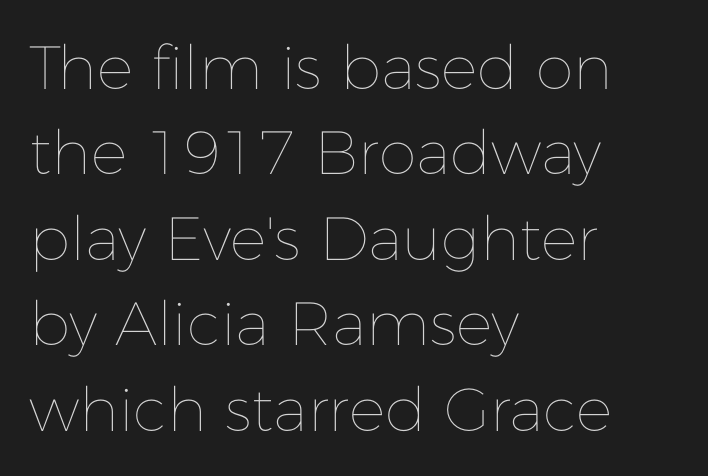
A typesetter would call this proportional, since set widths differ per character. The rendering keeps characters at their native spacing. A typesetter would call this leading conventional body-copy spacing. The typeface has the unassuming heft of standard copy or less.
